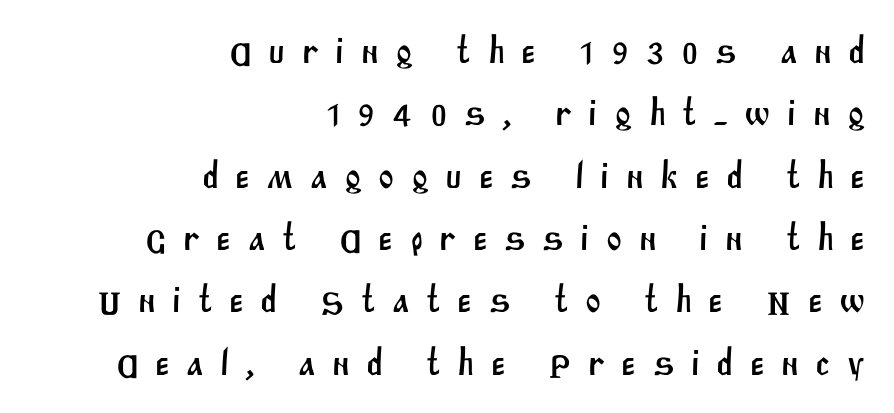
The image shows 38 px sans-serif type; set right-aligned, normal line spacing (1.64x), unusually wide letter spacing (+0.43 em), not underlined; medium stroke contrast and a large x-height.
